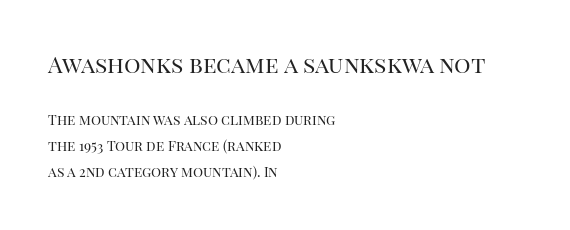
{"italic": "no", "bold": "no", "underline": "no", "align": "left", "line_spacing_ratio": 1.86, "letter_spacing": "normal", "letter_spacing_em": 0.0, "larger_block": "first", "size_ratio": 1.64, "glyph_px": 23}
